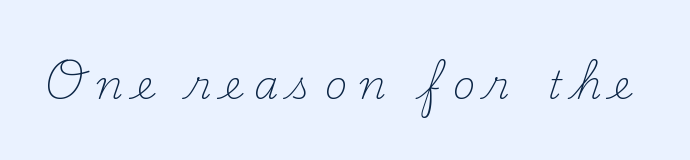
{"bold": "no", "weight": "light", "width": "normal", "stroke_contrast": "medium", "x_height": "small", "monospaced": "no", "underline": "no", "letter_spacing": "wide", "letter_spacing_em": 0.32, "glyph_px": 39}
